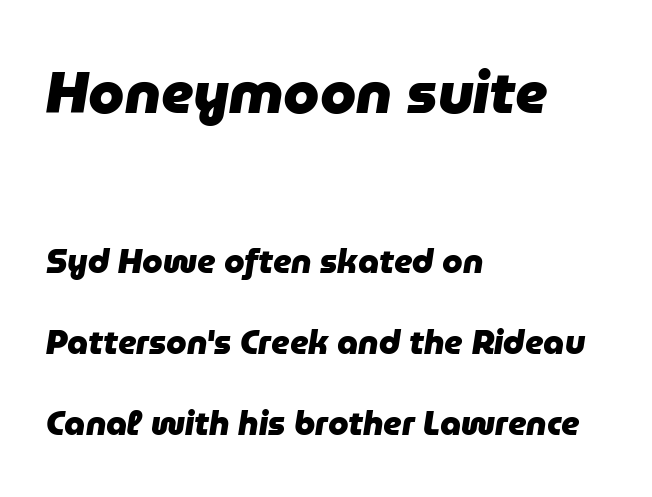
The image shows 58 px heavy type, italic (leaning right); set left-aligned, loose line spacing (2.46x), normal letter spacing, not underlined; the first (top) block is 1.76x larger; low stroke contrast and a medium x-height.
